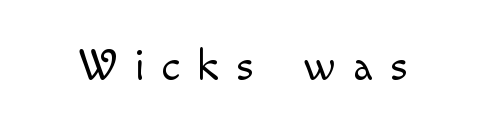
{"italic": "no", "bold": "no", "weight": "light", "width": "normal", "x_height": "small", "monospaced": "no", "underline": "no", "letter_spacing": "wide", "letter_spacing_em": 0.4, "glyph_px": 44}
